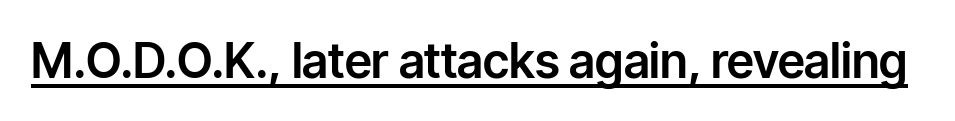
Q: Is the text italic (slanted)? A: No, it is upright.
Q: Is the typeface a serif or a sans-serif typeface? A: Sans-serif.
Q: Is the text underlined? A: Yes.
Q: Is the spacing between letters normal or unusually wide? A: Normal.
Q: Width (condensed, normal, or wide)? A: Normal.
Q: Stroke contrast? A: Low.
Q: x-height? A: Medium.
Q: Monospaced? A: No.
